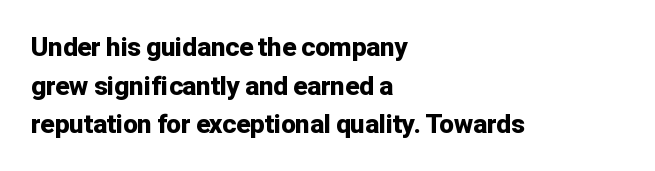
{"italic": "no", "bold": "yes", "underline": "no", "align": "left", "line_spacing": "normal", "line_spacing_ratio": 1.49, "letter_spacing": "normal", "letter_spacing_em": 0.0, "glyph_px": 26}
